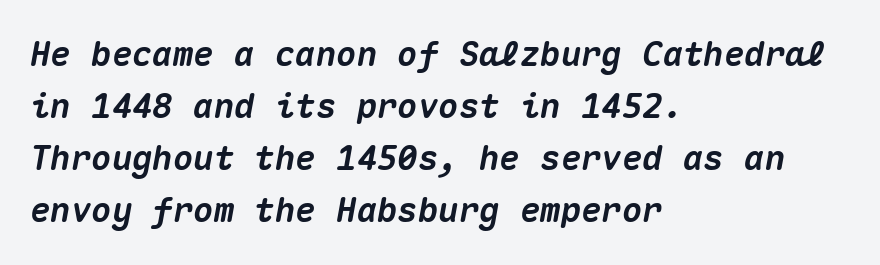
The image shows 34 px heavy type, italic (leaning right), monospaced; set left-aligned, normal line spacing (1.53x), normal letter spacing, not underlined; medium stroke contrast and a medium x-height.
